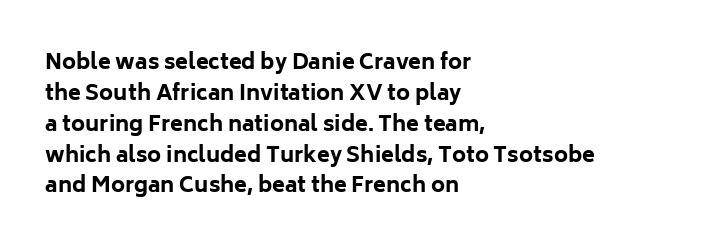
Q: Is the text bold? A: Yes.
Q: Is the text italic (slanted)? A: No, it is upright.
Q: Is the text underlined? A: No.
Q: How is the paragraph aligned? A: Left-aligned.
Q: Is the spacing between letters normal or unusually wide? A: Normal.
Q: Is the spacing between lines tight, normal or loose? A: Normal.
